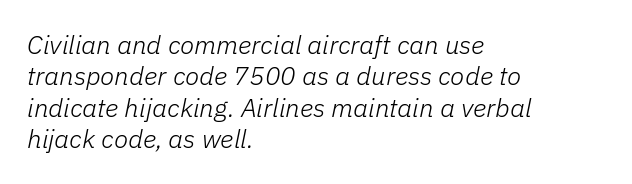
Nothing unusual about the tracking: characters are spaced as the font intends. The passage shown is not underscored anywhere. The strokes carry an ordinary text weight at most. Italic? Definitely — the glyphs are oblique.
